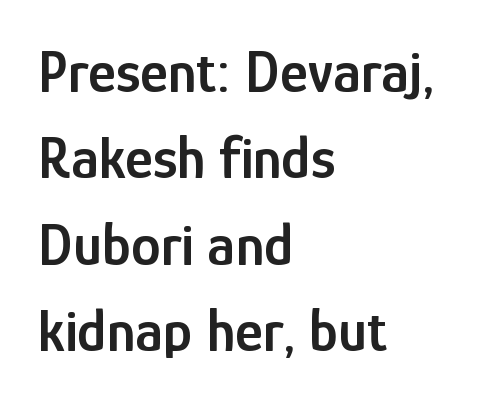
{"serif": "no", "italic": "no", "bold": "semi", "weight": "semibold", "width": "condensed", "stroke_contrast": "low", "x_height": "medium", "monospaced": "no", "underline": "no", "align": "left", "line_spacing": "normal", "line_spacing_ratio": 1.44, "letter_spacing": "normal", "letter_spacing_em": 0.0, "glyph_px": 60}
